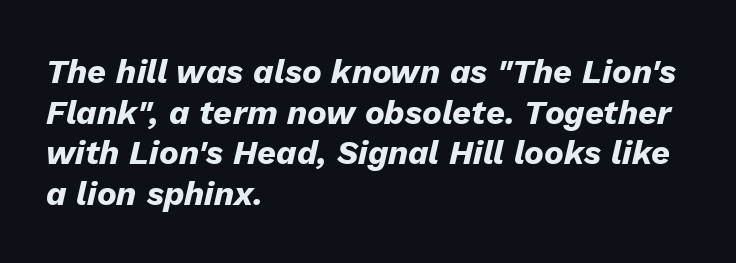
Line beginnings align vertically; line endings do not. Every letter is thick-stroked: bold, no question. A typesetter would call this proportional, since set widths differ per character. Italic: yes, the glyphs are oblique. Beneath every word, the page is bare. In terms of letterspacing, this is plain default setting.
